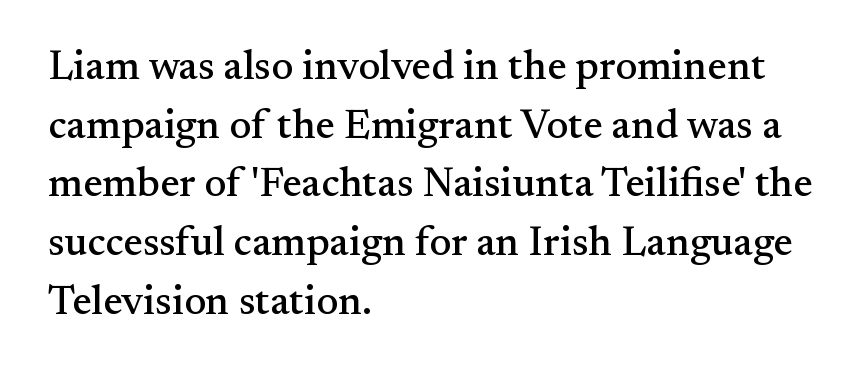
The image shows 41 px serif type, upright; set left-aligned, normal line spacing (1.43x), normal letter spacing, not underlined; medium stroke contrast and a small x-height.
